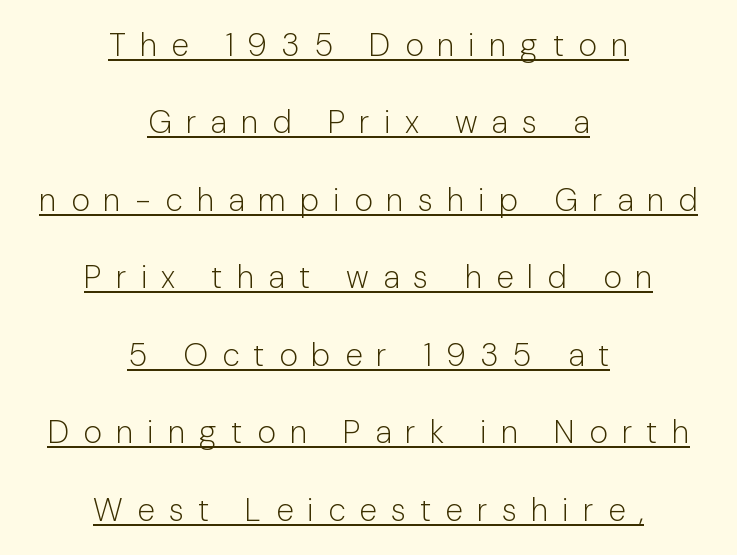
Q: Is the text bold? A: No.
Q: Is the text italic (slanted)? A: No, it is upright.
Q: Is the typeface a serif or a sans-serif typeface? A: Sans-serif.
Q: Is the text underlined? A: Yes.
Q: How is the paragraph aligned? A: Centered.
Q: Is the spacing between letters normal or unusually wide? A: Unusually wide.
Q: Is the spacing between lines tight, normal or loose? A: Loose.
Q: Width (condensed, normal, or wide)? A: Normal.
Q: Stroke contrast? A: Low.
Q: x-height? A: Medium.
Q: Monospaced? A: No.
